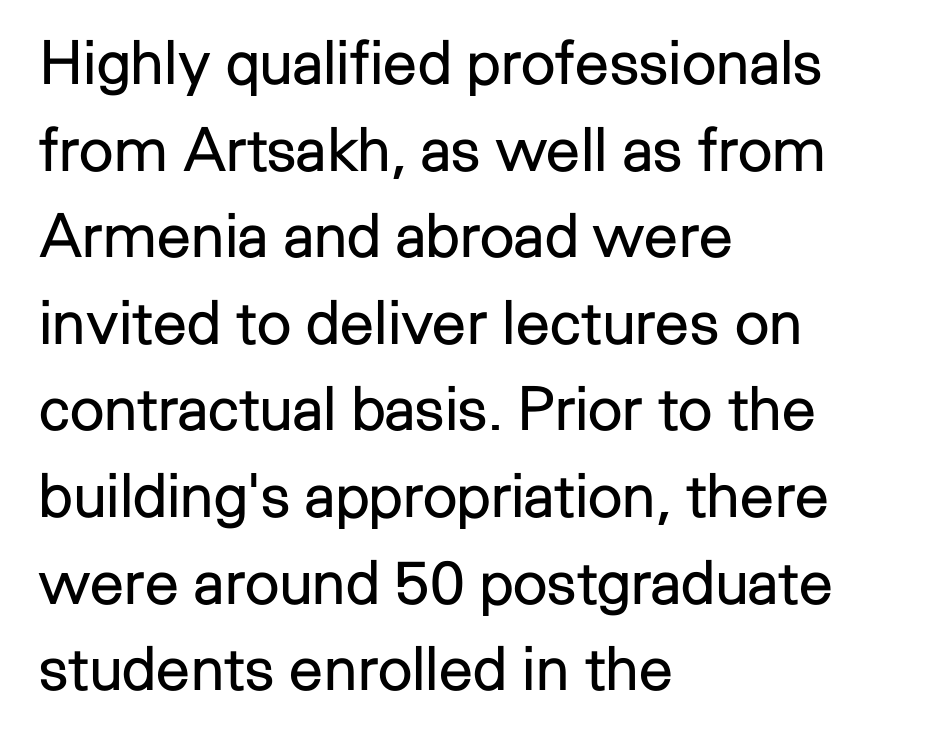
This sample keeps an unexceptional amount of space between lines. The typeface has the unassuming heft of standard copy or less. The letters advance in unequal steps, a hallmark of proportional type. Characters follow at the spacing the type designer built in. All the whitespace from short lines collects on the right. The zone under the glyphs is completely vacant.
